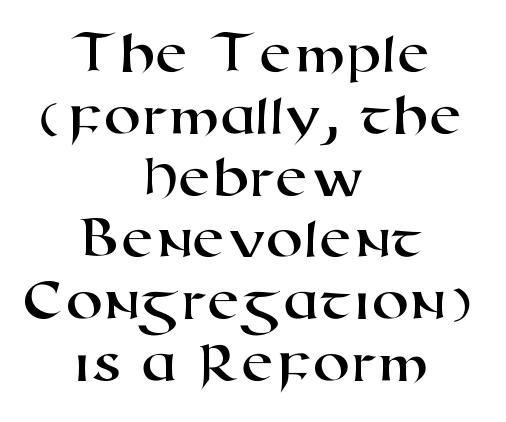
The image shows 60 px wide sans-serif type; set centered, tight line spacing (1.03x), normal letter spacing, not underlined; high stroke contrast and a medium x-height.
